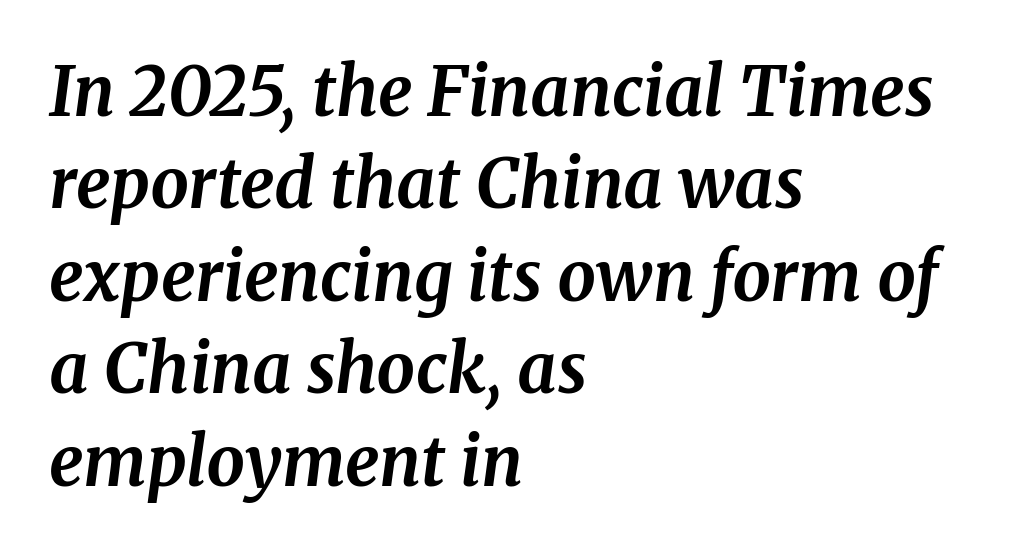
The axis of the letterforms is tilted away from vertical. The font family rendered here belongs to the serif group. The rendering uses natural spacing where letterforms have individual widths. All the whitespace from short lines collects on the right. No word sits above an underline.
